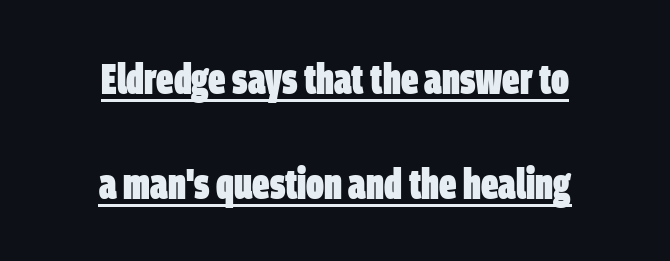
The image shows 43 px heavy, condensed sans-serif type; set centered, loose line spacing (2.44x), normal letter spacing, underlined; low stroke contrast and a large x-height.
